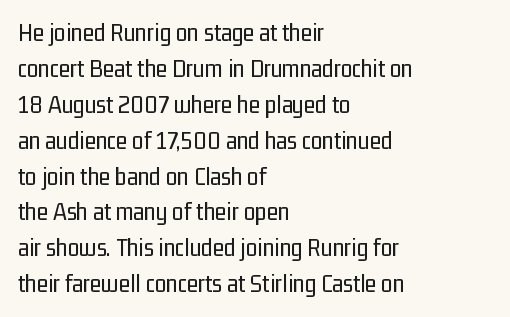
The characters are drawn with everyday or finer stroke widths. Line beginnings align vertically; line endings do not. Rule under the text: the space is simply empty. Words appear dense and cohesive because spacing is normal. Whoever set this chose a conventional vertical rhythm. Rendered with straight, roman letterforms.
